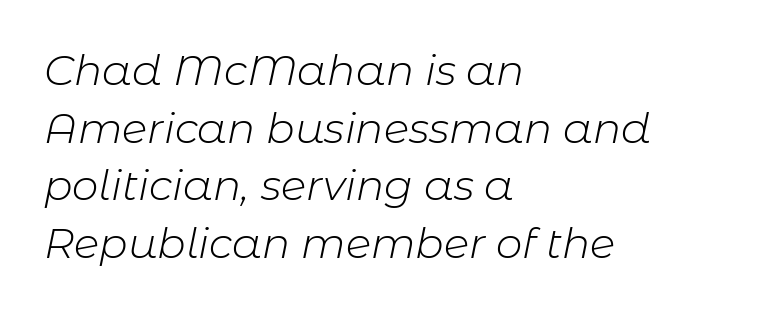
Q: Is the text bold? A: No.
Q: Is the text italic (slanted)? A: Yes, it leans right by about 11 degrees.
Q: Is the text underlined? A: No.
Q: How is the paragraph aligned? A: Left-aligned.
Q: Is the spacing between letters normal or unusually wide? A: Normal.
Q: Is the spacing between lines tight, normal or loose? A: Normal.
Q: Width (condensed, normal, or wide)? A: Normal.
Q: Stroke contrast? A: Low.
Q: x-height? A: Medium.
Q: Monospaced? A: No.
